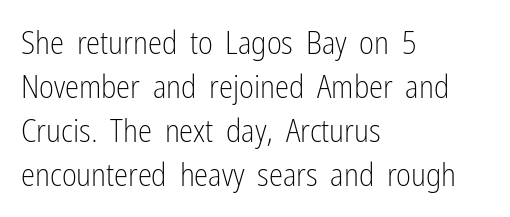
The image shows 32 px light, condensed sans-serif type, upright; set left-aligned, normal line spacing (1.37x), normal letter spacing, not underlined; low stroke contrast and a medium x-height.
